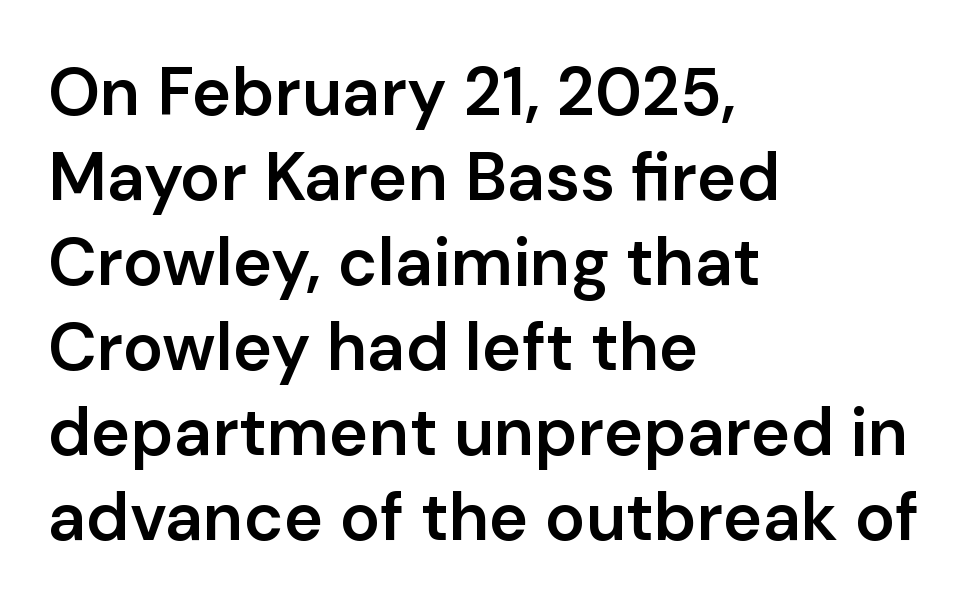
{"serif": "no", "italic": "no", "bold": "semi", "weight": "semibold", "width": "normal", "stroke_contrast": "low", "x_height": "medium", "monospaced": "no", "underline": "no", "align": "left", "line_spacing": "normal", "line_spacing_ratio": 1.27, "letter_spacing": "normal", "letter_spacing_em": 0.0, "glyph_px": 67}
